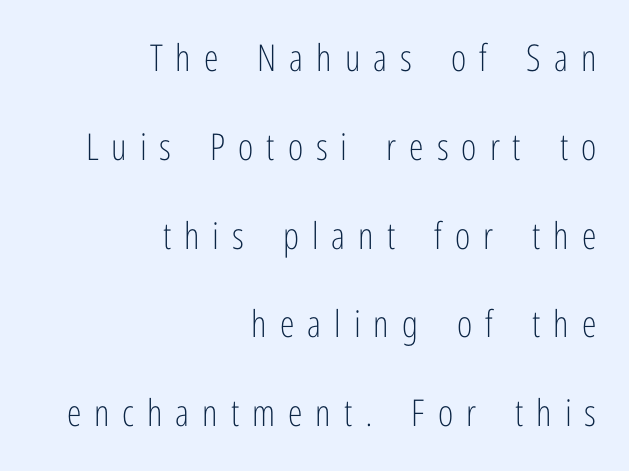
Stem width sits at or under what a default text font uses. The zone under the glyphs is completely vacant. The leading is generous, giving the passage an open texture. Character widths vary here, with narrow letters taking less room than wide ones.
